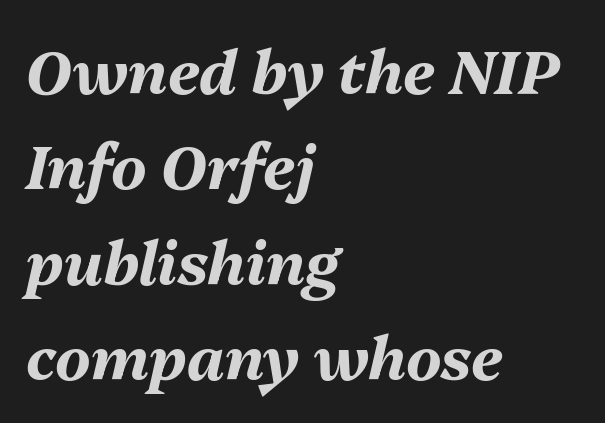
Q: Is the text bold? A: Yes.
Q: Is the text italic (slanted)? A: Yes, it leans right by about 13 degrees.
Q: Is the text underlined? A: No.
Q: How is the paragraph aligned? A: Left-aligned.
Q: Is the spacing between letters normal or unusually wide? A: Normal.
Q: Is the spacing between lines tight, normal or loose? A: Normal.
Q: Width (condensed, normal, or wide)? A: Normal.
Q: Stroke contrast? A: Medium.
Q: x-height? A: Medium.
Q: Monospaced? A: No.
